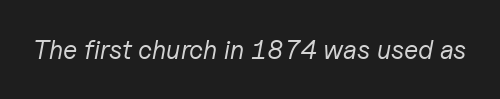
This sample uses plain, unmodified letter spacing. No letter is thick-stroked: the sample isn't bold. The axis of the letterforms is tilted away from vertical. A bare baseline throughout the passage.
